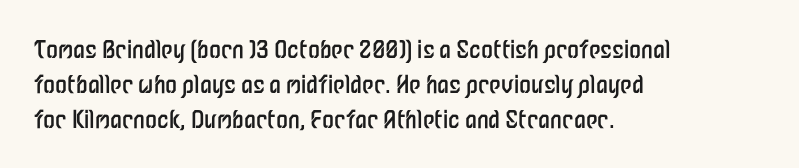
{"italic": "no", "bold": "no", "underline": "no", "align": "left", "line_spacing": "normal", "line_spacing_ratio": 1.45, "letter_spacing": "normal", "letter_spacing_em": 0.0, "glyph_px": 24}
